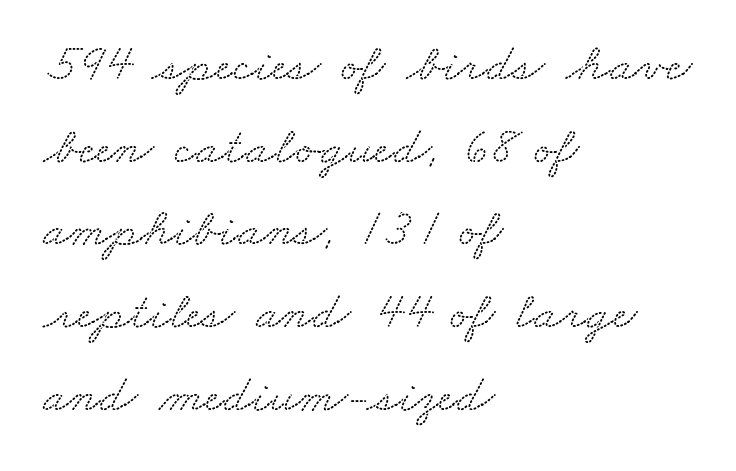
The image shows 53 px wide serif type; set left-aligned, normal line spacing (1.56x), normal letter spacing, not underlined; low stroke contrast and a small x-height.
